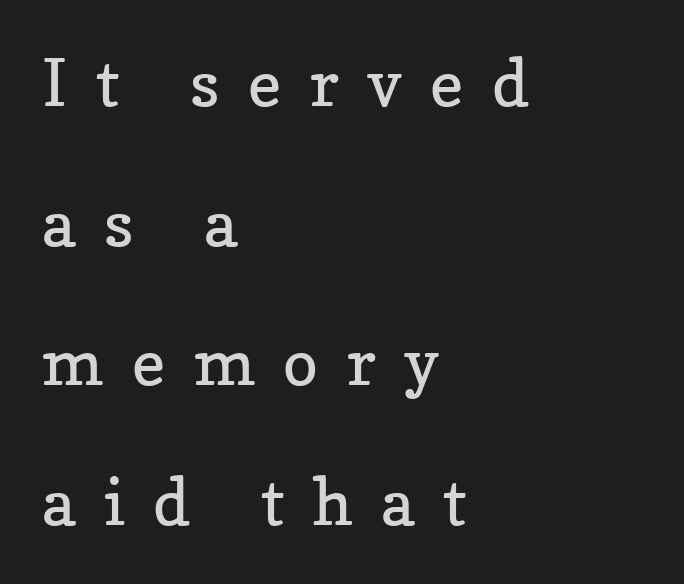
Notice how the stems are strictly vertical — no italics here. A light-to-regular cut is what we see here. The line-height multiplier appears high, well above default. Examine the stroke ends and you'll spot serifs. The gaps between neighbouring characters are conspicuously large.
